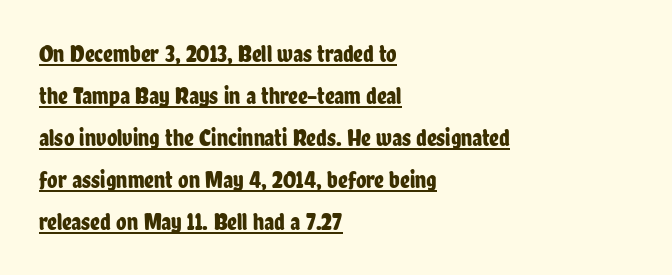
A classic flush-left, rag-right setting is used for this passage. The rendering uses the underline text-decoration. These lines were composed using upright roman letters. Is the letter spacing exaggerated? No — it looks like the ordinary default.
